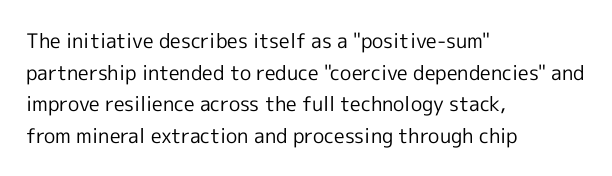
Teacher's note: observe the even left margin — that is flush-left alignment. The passage shown is not underscored anywhere. The rendering uses a moderate line-height, typical for paragraphs. Ascenders rise straight up at ninety degrees. Nobody touched the tracking dial on this one.
